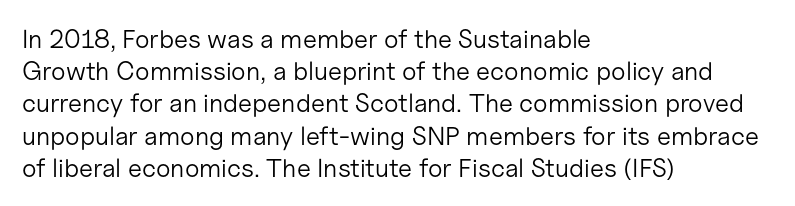
No letter is thick-stroked: the sample isn't bold. The lettering stays uniformly vertical, giving the passage a roman look. This sample uses plain, unmodified letter spacing. These lines stack with their left ends in a neat column. The gap between lines stays unmarked.
